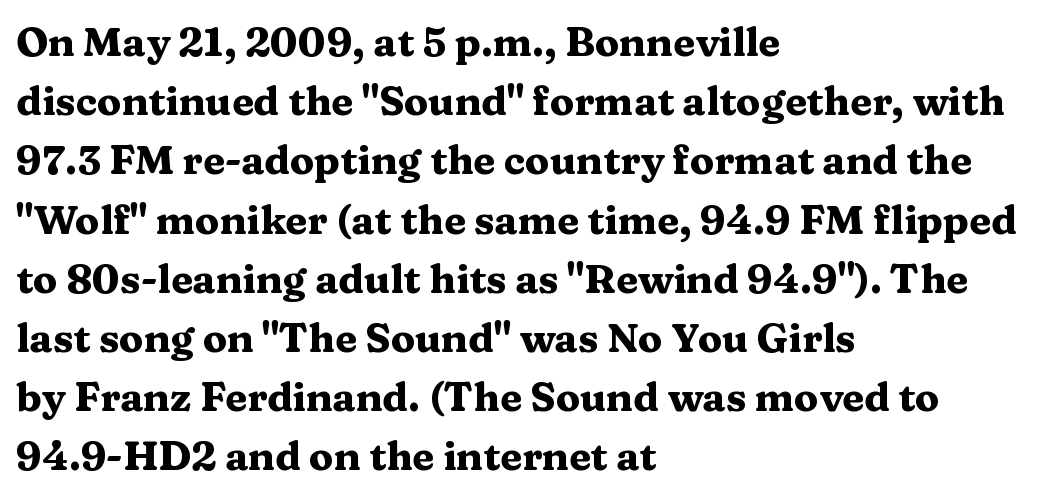
Horizontal alignment here is leftward, the default for most running prose. Observe the ordinary spacing: letters are neighbours, not strangers. The leading is moderate, giving the passage an even texture. The face used here has the dense, thick strokes of a bold. Yep, those are serifs on the letters.
